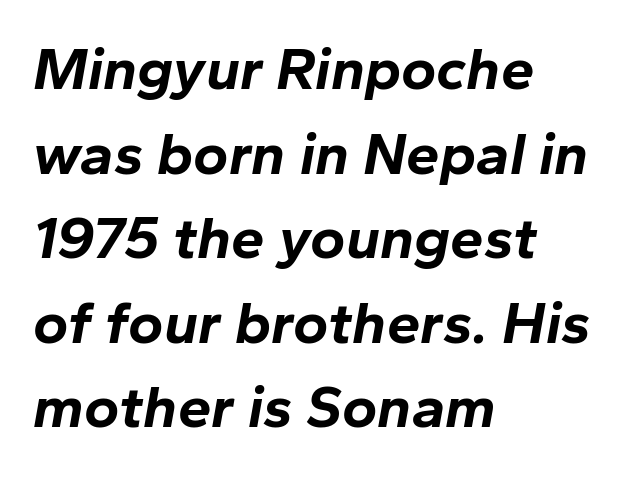
Q: Is the text bold? A: Yes.
Q: Is the text italic (slanted)? A: Yes, it leans right by about 10 degrees.
Q: Is the text underlined? A: No.
Q: How is the paragraph aligned? A: Left-aligned.
Q: Is the spacing between letters normal or unusually wide? A: Normal.
Q: Is the spacing between lines tight, normal or loose? A: Normal.
Q: Width (condensed, normal, or wide)? A: Normal.
Q: Stroke contrast? A: Low.
Q: x-height? A: Medium.
Q: Monospaced? A: No.
